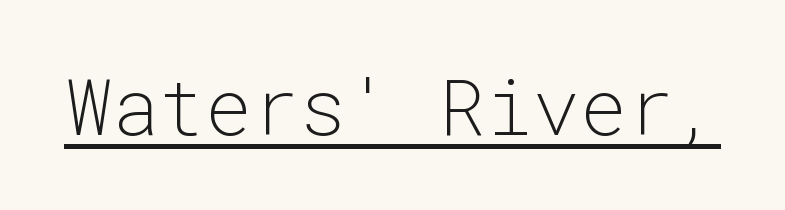
Q: Is the text bold? A: No.
Q: Is the text italic (slanted)? A: No, it is upright.
Q: Is the typeface a serif or a sans-serif typeface? A: Sans-serif.
Q: Is the text underlined? A: Yes.
Q: Is the spacing between letters normal or unusually wide? A: Normal.
Q: Width (condensed, normal, or wide)? A: Normal.
Q: Stroke contrast? A: Low.
Q: x-height? A: Medium.
Q: Monospaced? A: Yes.
